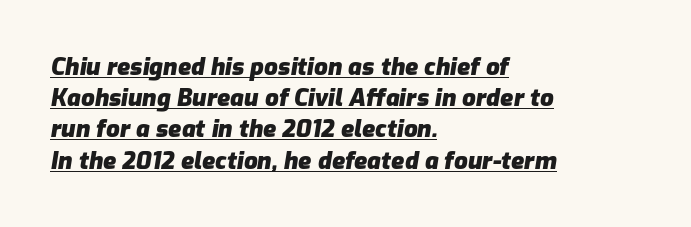
Q: Is the text bold? A: Yes.
Q: Is the text italic (slanted)? A: Yes, it leans right by about 9 degrees.
Q: Is the text underlined? A: Yes.
Q: How is the paragraph aligned? A: Left-aligned.
Q: Is the spacing between letters normal or unusually wide? A: Normal.
Q: Is the spacing between lines tight, normal or loose? A: Normal.
